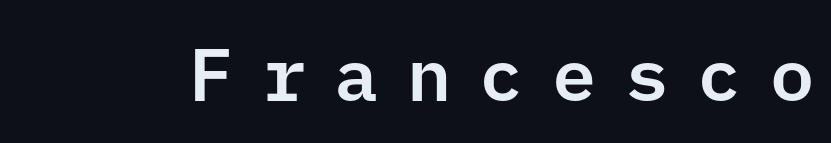
The glyphs in this specimen are sans serif. This is roman type, the default non-slanted kind. The baseline area is clear. The type is letterspaced generously, with wide tracking.
